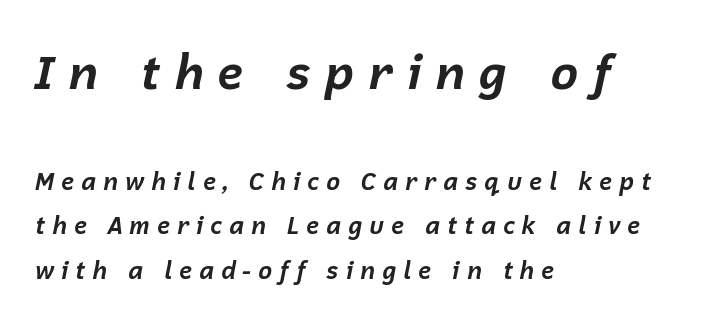
{"italic": "yes", "lean": "right", "slant_degrees": 12, "bold": "yes", "weight": "bold", "width": "normal", "stroke_contrast": "low", "x_height": "medium", "monospaced": "no", "underline": "no", "align": "left", "line_spacing_ratio": 1.86, "letter_spacing": "wide", "letter_spacing_em": 0.27, "larger_block": "first", "size_ratio": 2.0, "glyph_px": 48}
